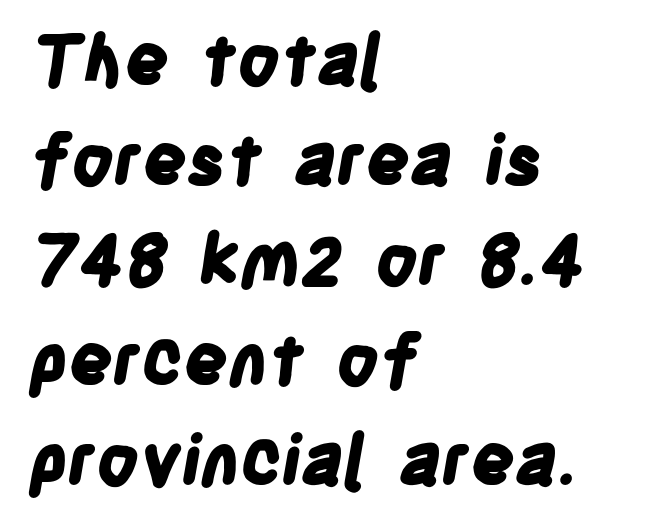
Q: Is the text bold? A: Yes.
Q: Is the typeface a serif or a sans-serif typeface? A: Sans-serif.
Q: Is the text underlined? A: No.
Q: How is the paragraph aligned? A: Left-aligned.
Q: Is the spacing between letters normal or unusually wide? A: Normal.
Q: Is the spacing between lines tight, normal or loose? A: Normal.
Q: Width (condensed, normal, or wide)? A: Condensed.
Q: Stroke contrast? A: Low.
Q: x-height? A: Large.
Q: Monospaced? A: No.
